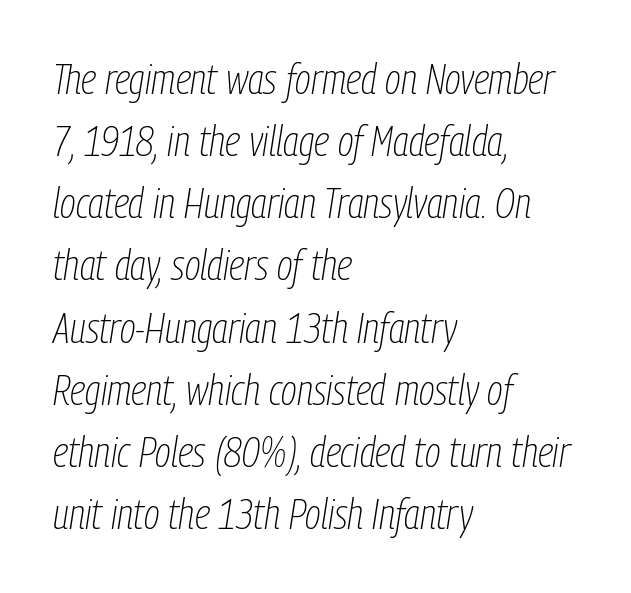
The image shows 42 px thin, condensed type, italic (leaning right); set left-aligned, normal line spacing (1.48x), normal letter spacing, not underlined; low stroke contrast and a medium x-height.
